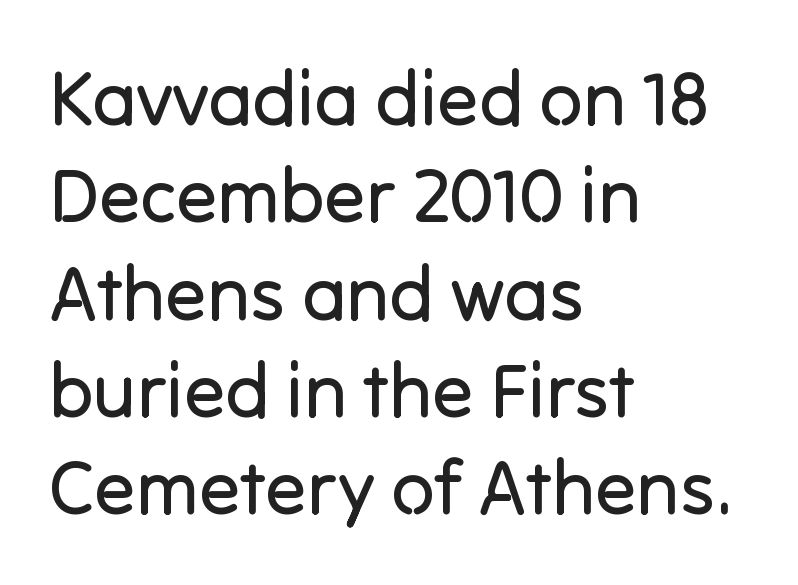
Q: Is the text bold? A: No.
Q: Is the text italic (slanted)? A: No, it is upright.
Q: Is the typeface a serif or a sans-serif typeface? A: Sans-serif.
Q: Is the text underlined? A: No.
Q: How is the paragraph aligned? A: Left-aligned.
Q: Is the spacing between letters normal or unusually wide? A: Normal.
Q: Is the spacing between lines tight, normal or loose? A: Normal.
Q: Width (condensed, normal, or wide)? A: Normal.
Q: Stroke contrast? A: Low.
Q: x-height? A: Medium.
Q: Monospaced? A: No.
